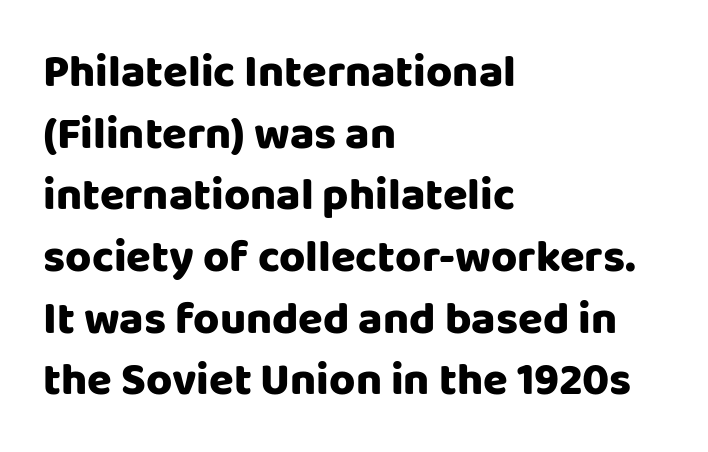
Note: no serifs on the glyphs. Is there much room between lines? A standard amount, neither cramped nor airy. The tracking reads as untouched default to a designer's eye. Unmarked baselines from the first word to the last.
